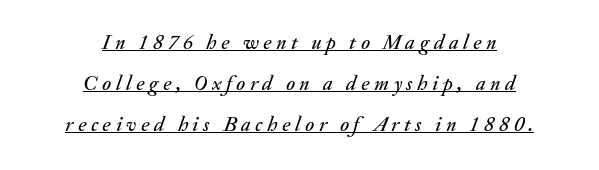
Slanted lettering throughout. The typesetter chose a symmetrical, centered arrangement here. Quick note: underline on. This rendering widens character spacing well past its baseline value. Widely set lines give the paragraph a tall, airy silhouette.
